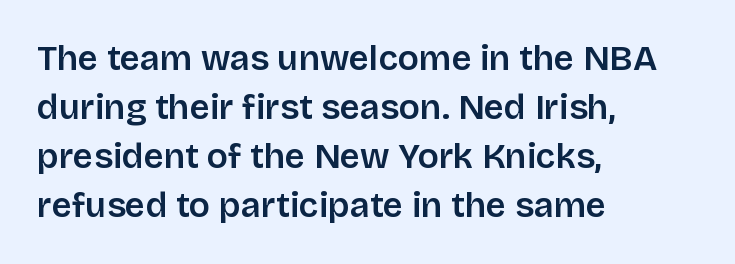
The image shows 35 px semibold sans-serif type, upright; set left-aligned, normal line spacing (1.4x), normal letter spacing, not underlined; low stroke contrast and a large x-height.
